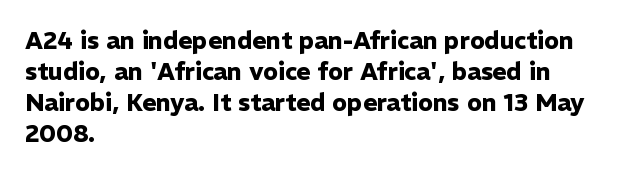
If you measured baseline to baseline, you'd find a middling distance. The specimen reads as upright at a glance. Glyph-to-glyph distance matches everyday printed text. Heavy, bold letterforms. Each row of text sits above clean, open space.
